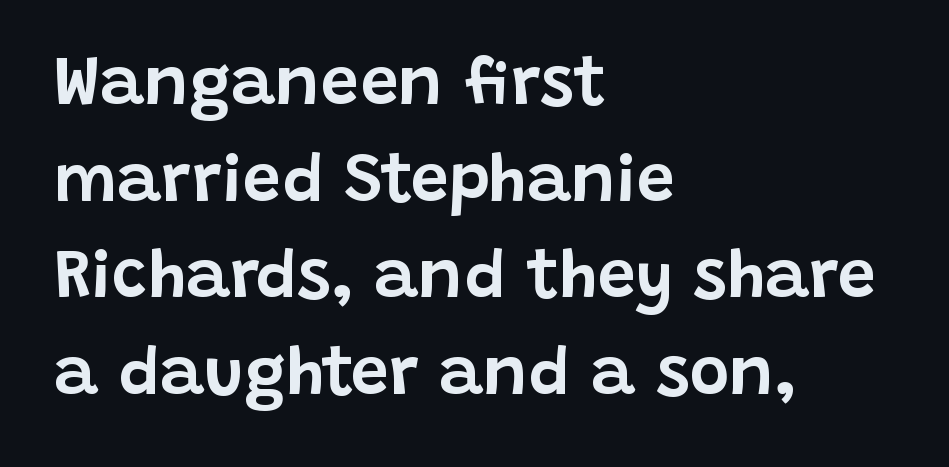
Q: Is the text italic (slanted)? A: No, it is upright.
Q: Is the typeface a serif or a sans-serif typeface? A: Sans-serif.
Q: Is the text underlined? A: No.
Q: How is the paragraph aligned? A: Left-aligned.
Q: Is the spacing between letters normal or unusually wide? A: Normal.
Q: Is the spacing between lines tight, normal or loose? A: Normal.
Q: Width (condensed, normal, or wide)? A: Normal.
Q: Stroke contrast? A: Low.
Q: x-height? A: Large.
Q: Monospaced? A: No.
